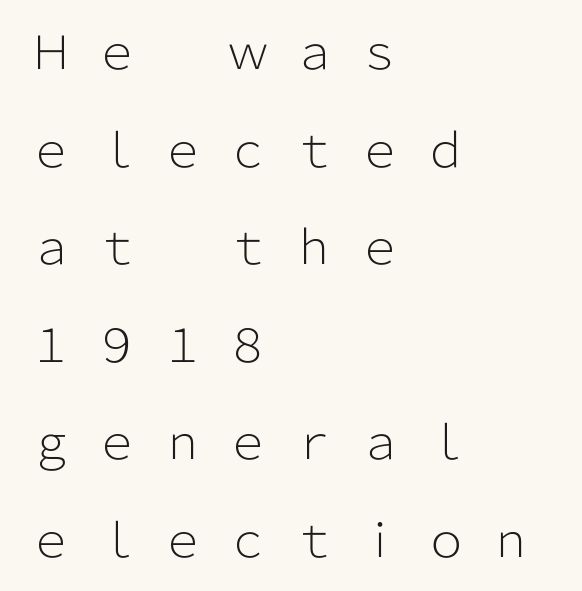
The image shows 46 px light sans-serif type, upright; set left-aligned, loose line spacing (2.12x), unusually wide letter spacing (+0.43 em), not underlined; low stroke contrast and a medium x-height.
